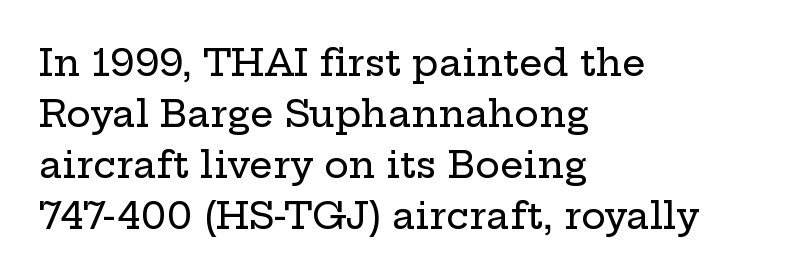
Q: Is the text italic (slanted)? A: No, it is upright.
Q: Is the typeface a serif or a sans-serif typeface? A: Serif.
Q: Is the text underlined? A: No.
Q: How is the paragraph aligned? A: Left-aligned.
Q: Is the spacing between letters normal or unusually wide? A: Normal.
Q: Is the spacing between lines tight, normal or loose? A: Normal.
Q: Width (condensed, normal, or wide)? A: Wide.
Q: Stroke contrast? A: Low.
Q: x-height? A: Medium.
Q: Monospaced? A: No.
